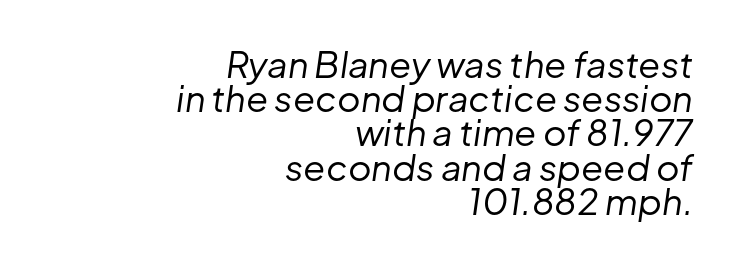
Stroke thickness stays within the range of a standard reading face or lighter. The face used here is proportionally spaced, like ordinary book or web type. Is there much room between lines? No — they nearly touch. Emphasis-style slanted type is in use. Only glyphs here, with clear space below each row.
